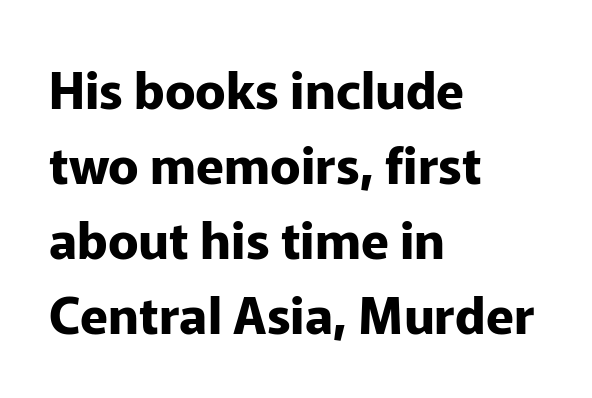
The passage shown is typed in a proportional face where columns would drift. It's the straight-up-and-down kind of type. These lines sit exactly where default settings would place them. There is no visible air inserted between adjacent glyphs. This rendering employs a face without finishing strokes, i.e., a sans-serif. Each line starts at the same left margin while the right side varies.
